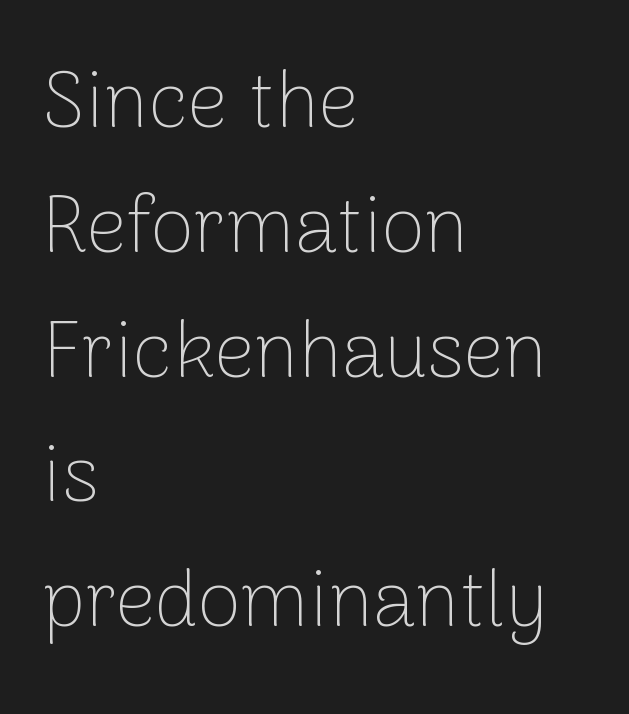
Q: Is the text bold? A: No.
Q: Is the text italic (slanted)? A: No, it is upright.
Q: Is the typeface a serif or a sans-serif typeface? A: Sans-serif.
Q: Is the text underlined? A: No.
Q: How is the paragraph aligned? A: Left-aligned.
Q: Is the spacing between letters normal or unusually wide? A: Normal.
Q: Is the spacing between lines tight, normal or loose? A: Normal.
Q: Width (condensed, normal, or wide)? A: Normal.
Q: Stroke contrast? A: Low.
Q: x-height? A: Medium.
Q: Monospaced? A: No.
